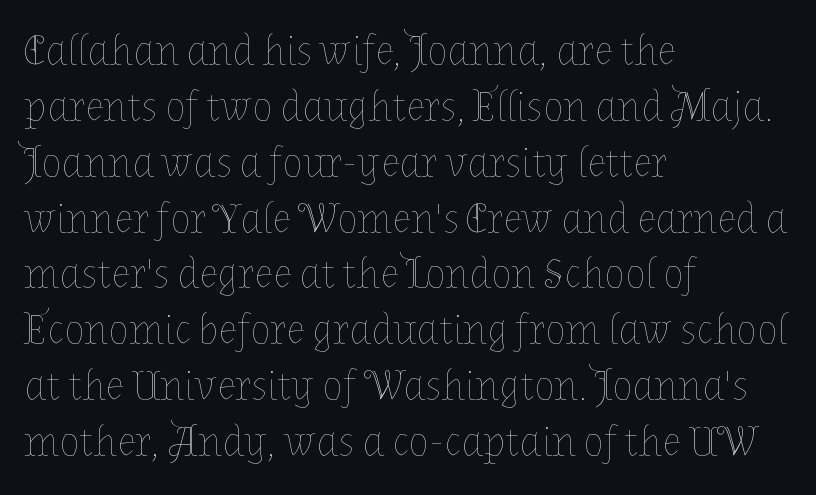
{"italic": "no", "bold": "no", "weight": "thin", "width": "normal", "stroke_contrast": "low", "x_height": "medium", "monospaced": "no", "underline": "no", "align": "left", "line_spacing": "normal", "line_spacing_ratio": 1.33, "letter_spacing": "normal", "letter_spacing_em": 0.0, "glyph_px": 42}
